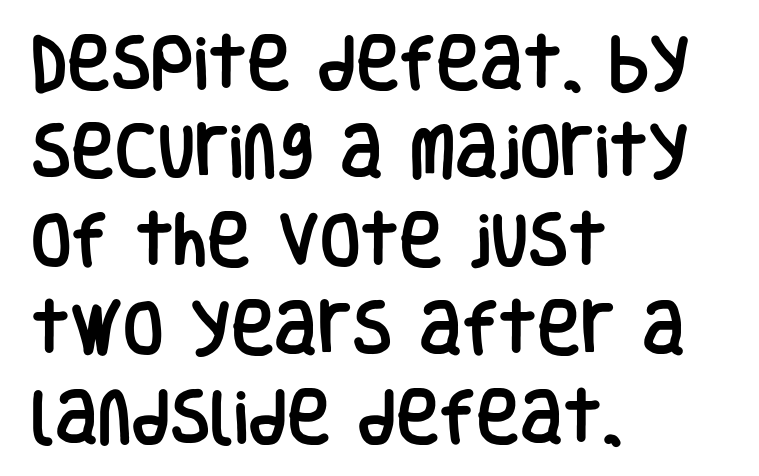
Q: Is the text italic (slanted)? A: No, it is upright.
Q: Is the typeface a serif or a sans-serif typeface? A: Sans-serif.
Q: Is the text underlined? A: No.
Q: How is the paragraph aligned? A: Left-aligned.
Q: Is the spacing between letters normal or unusually wide? A: Normal.
Q: Is the spacing between lines tight, normal or loose? A: Normal.
Q: Width (condensed, normal, or wide)? A: Condensed.
Q: Stroke contrast? A: Low.
Q: x-height? A: Large.
Q: Monospaced? A: No.
